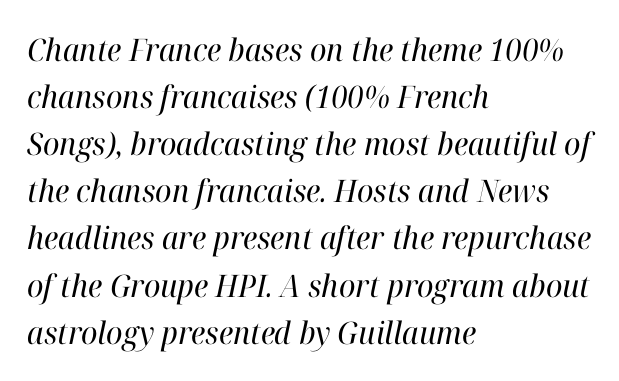
{"serif": "yes", "italic": "yes", "lean": "right", "slant_degrees": 12, "bold": "no", "weight": "regular", "width": "normal", "stroke_contrast": "high", "x_height": "medium", "monospaced": "no", "underline": "no", "align": "left", "line_spacing": "normal", "line_spacing_ratio": 1.52, "letter_spacing": "normal", "letter_spacing_em": 0.0, "glyph_px": 31}
